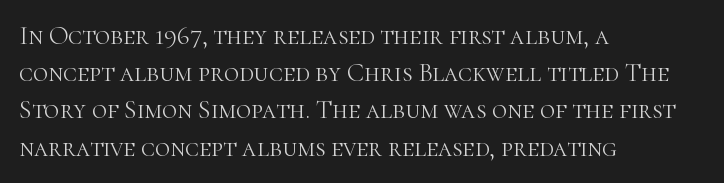
{"italic": "no", "bold": "no", "underline": "no", "align": "left", "line_spacing": "normal", "line_spacing_ratio": 1.43, "letter_spacing": "normal", "letter_spacing_em": 0.0, "glyph_px": 26}
